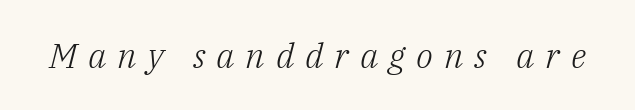
{"serif": "yes", "italic": "yes", "lean": "right", "slant_degrees": 14, "bold": "no", "weight": "light", "width": "normal", "stroke_contrast": "low", "x_height": "medium", "monospaced": "no", "underline": "no", "letter_spacing": "wide", "letter_spacing_em": 0.31, "glyph_px": 35}
